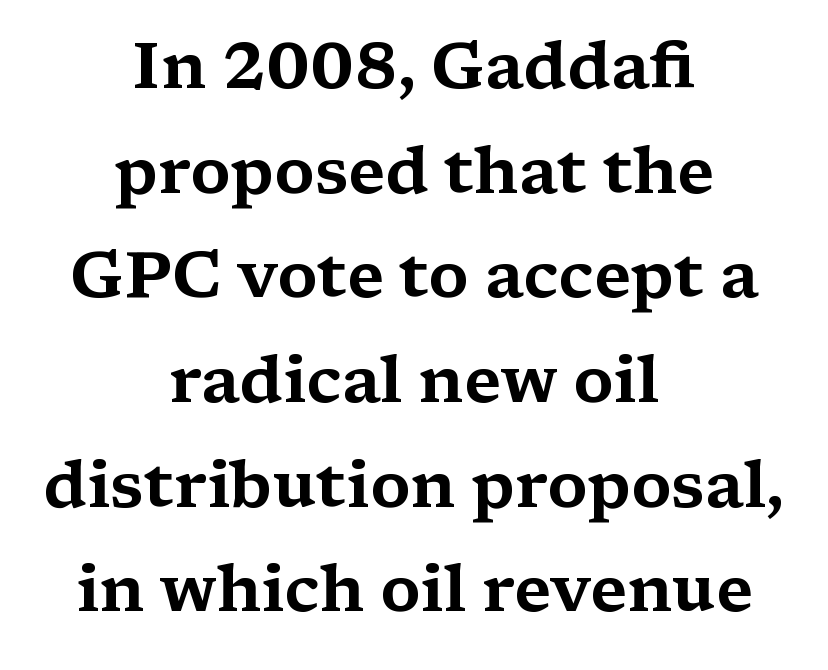
Q: Is the text italic (slanted)? A: No, it is upright.
Q: Is the typeface a serif or a sans-serif typeface? A: Serif.
Q: Is the text underlined? A: No.
Q: How is the paragraph aligned? A: Centered.
Q: Is the spacing between letters normal or unusually wide? A: Normal.
Q: Is the spacing between lines tight, normal or loose? A: Normal.
Q: Width (condensed, normal, or wide)? A: Wide.
Q: Stroke contrast? A: Medium.
Q: x-height? A: Medium.
Q: Monospaced? A: No.
